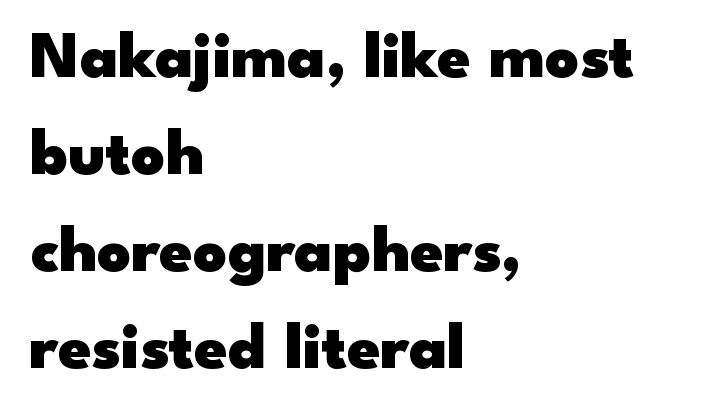
On the weight axis this lands at bold, roughly 700. Each row of text sits above clean, open space. Is this a fixed-width face? No — the glyphs have proportional, varying widths. The space between consecutive lines is moderate. Alignment: flush left.
